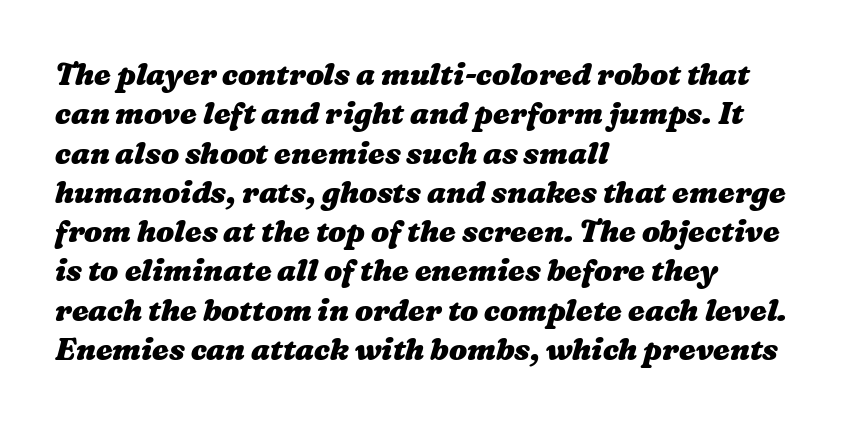
Q: Is the text bold? A: Yes.
Q: Is the text underlined? A: No.
Q: How is the paragraph aligned? A: Left-aligned.
Q: Is the spacing between letters normal or unusually wide? A: Normal.
Q: Is the spacing between lines tight, normal or loose? A: Normal.
Q: Width (condensed, normal, or wide)? A: Wide.
Q: Stroke contrast? A: Medium.
Q: x-height? A: Medium.
Q: Monospaced? A: No.
